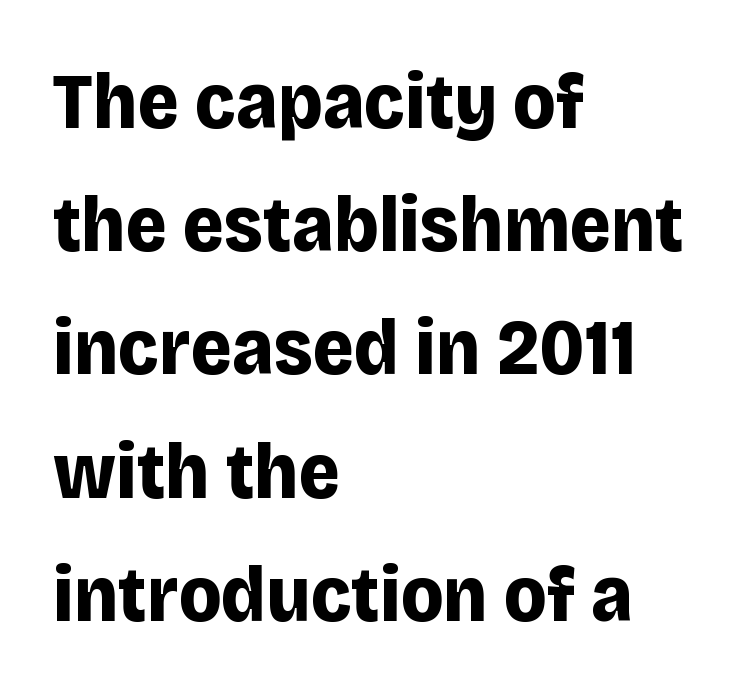
{"serif": "no", "italic": "no", "bold": "yes", "weight": "bold", "width": "normal", "stroke_contrast": "low", "x_height": "large", "monospaced": "no", "underline": "no", "align": "left", "line_spacing": "normal", "line_spacing_ratio": 1.54, "letter_spacing": "normal", "letter_spacing_em": 0.0, "glyph_px": 80}
